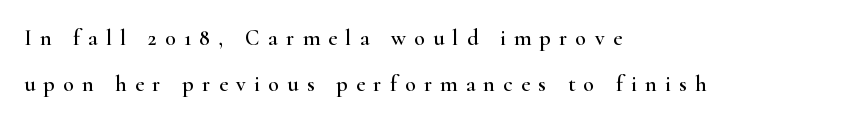
{"italic": "no", "underline": "no", "align": "left", "line_spacing": "loose", "line_spacing_ratio": 2.11, "letter_spacing": "wide", "letter_spacing_em": 0.38, "glyph_px": 22}
